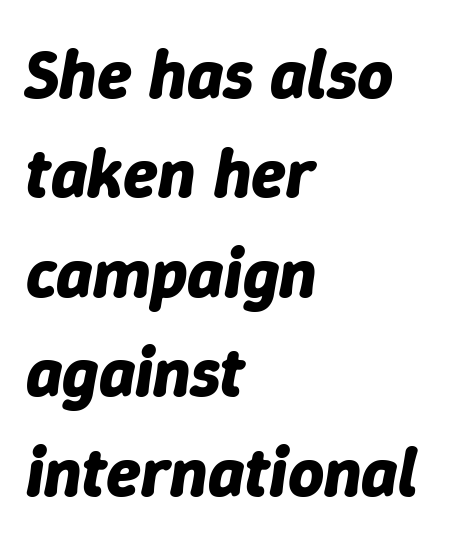
{"italic": "yes", "lean": "right", "slant_degrees": 9, "bold": "yes", "weight": "bold", "width": "normal", "stroke_contrast": "low", "x_height": "medium", "monospaced": "no", "underline": "no", "align": "left", "line_spacing": "normal", "line_spacing_ratio": 1.42, "letter_spacing": "normal", "letter_spacing_em": 0.0, "glyph_px": 70}
